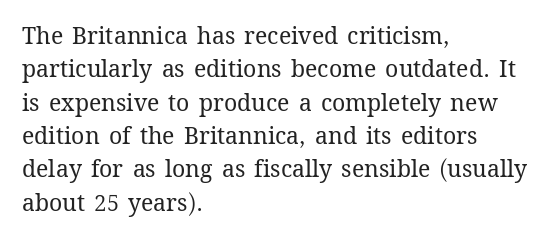
How would I describe the line gaps? Plain and ordinary. Just letters on the line, the space beneath them empty. Alignment: flush left. In terms of posture, this sample is upright.
